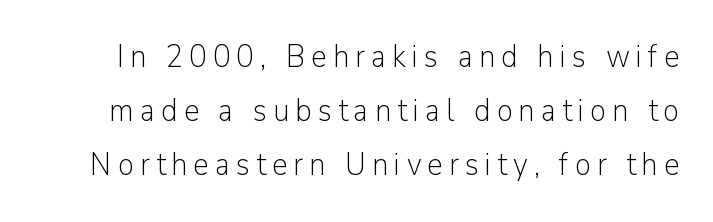
{"serif": "no", "italic": "no", "bold": "no", "weight": "light", "width": "normal", "stroke_contrast": "low", "x_height": "medium", "monospaced": "no", "underline": "no", "line_spacing": "normal", "line_spacing_ratio": 1.69, "glyph_px": 32}
